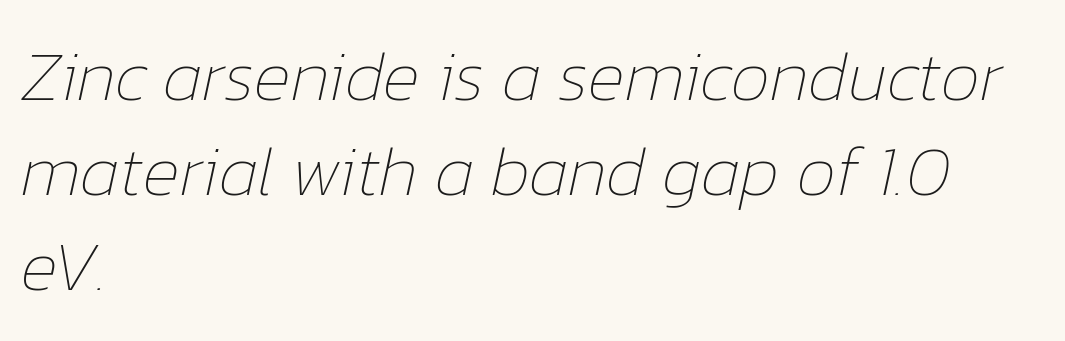
The image shows 71 px thin type, italic (leaning right); set left-aligned, normal line spacing (1.34x), normal letter spacing, not underlined; low stroke contrast and a medium x-height.
